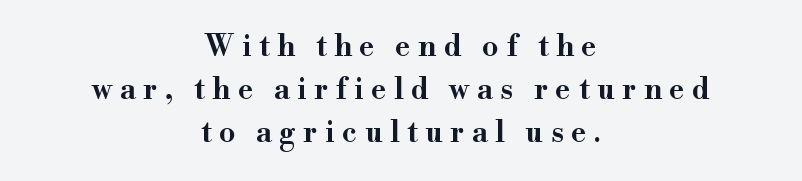
Q: Is the text italic (slanted)? A: No, it is upright.
Q: Is the typeface a serif or a sans-serif typeface? A: Serif.
Q: Is the text underlined? A: No.
Q: How is the paragraph aligned? A: Centered.
Q: Is the spacing between letters normal or unusually wide? A: Unusually wide.
Q: Is the spacing between lines tight, normal or loose? A: Normal.
Q: Width (condensed, normal, or wide)? A: Wide.
Q: Stroke contrast? A: High.
Q: x-height? A: Small.
Q: Monospaced? A: No.
